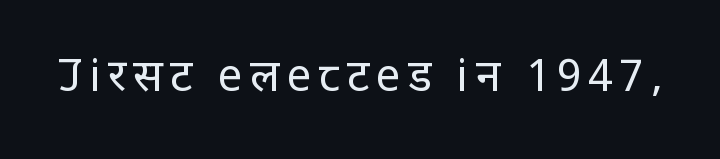
{"serif": "no", "italic": "no", "bold": "no", "weight": "regular", "width": "condensed", "stroke_contrast": "low", "x_height": "large", "monospaced": "no", "underline": "no", "glyph_px": 44}
